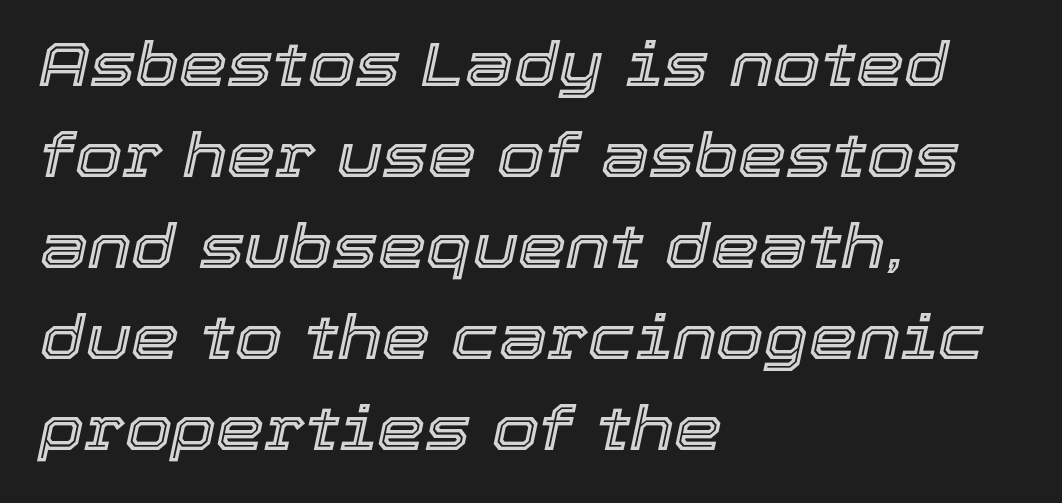
Q: Is the text italic (slanted)? A: Yes, it leans right by about 12 degrees.
Q: Is the text underlined? A: No.
Q: How is the paragraph aligned? A: Left-aligned.
Q: Is the spacing between letters normal or unusually wide? A: Normal.
Q: Is the spacing between lines tight, normal or loose? A: Normal.
Q: Width (condensed, normal, or wide)? A: Normal.
Q: x-height? A: Medium.
Q: Monospaced? A: No.
